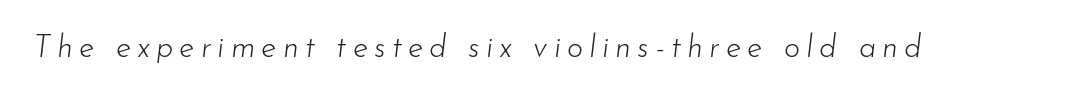
The image shows 31 px light type, italic (leaning right); set unusually wide letter spacing (+0.2 em), not underlined; low stroke contrast and a small x-height.
